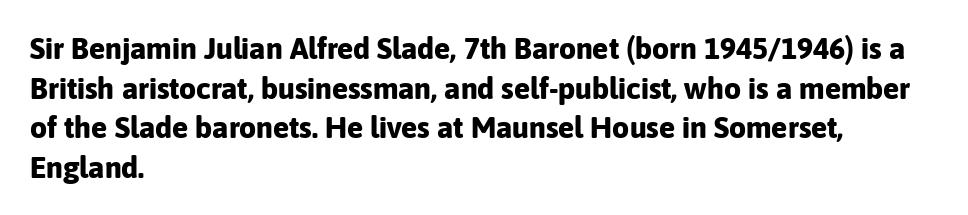
The image shows 30 px bold sans-serif type, upright; set left-aligned, normal line spacing (1.32x), normal letter spacing, not underlined; low stroke contrast and a medium x-height.
